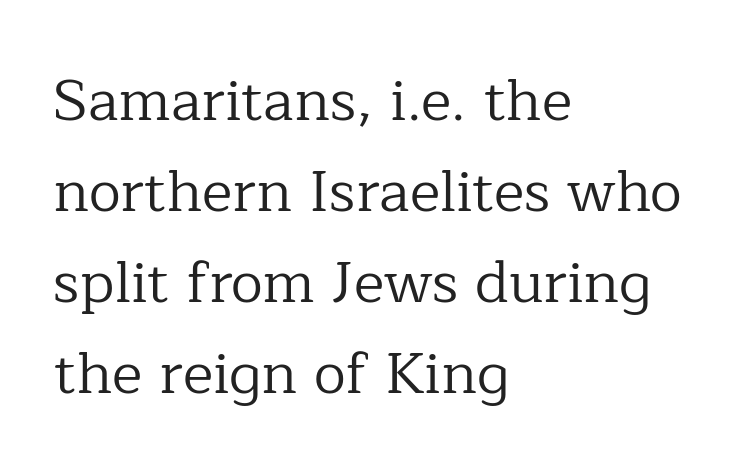
Q: Is the text bold? A: No.
Q: Is the text italic (slanted)? A: No, it is upright.
Q: Is the typeface a serif or a sans-serif typeface? A: Serif.
Q: Is the text underlined? A: No.
Q: How is the paragraph aligned? A: Left-aligned.
Q: Is the spacing between letters normal or unusually wide? A: Normal.
Q: Is the spacing between lines tight, normal or loose? A: Normal.
Q: Width (condensed, normal, or wide)? A: Normal.
Q: Stroke contrast? A: Low.
Q: x-height? A: Medium.
Q: Monospaced? A: No.
